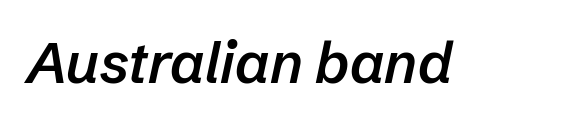
The axis of the letterforms is tilted away from vertical. Semibold letterforms, between regular and bold. You could not count columns in this text — the font is proportionally spaced. Type without underlining. Short note: letters normally spaced.
